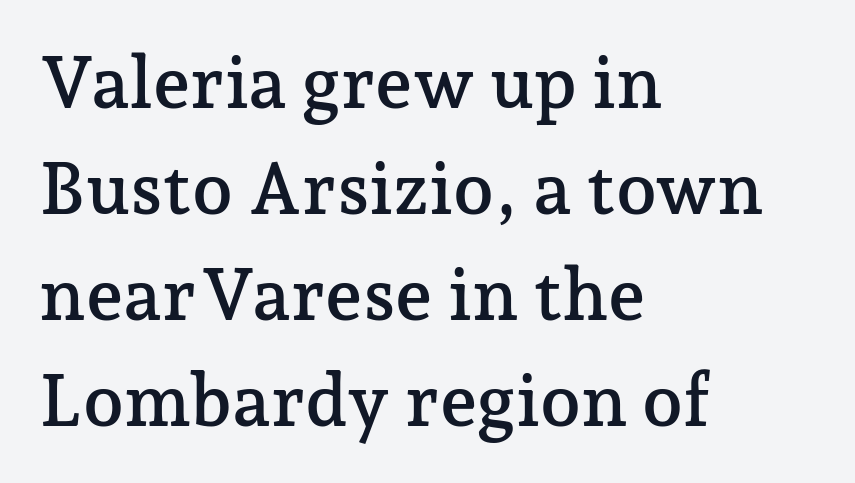
Reading down the column, the eye jumps a familiar distance to each next line. Does extra space separate the letters? No, they use regular spacing. Reading down the block, your eye returns to a fixed left position each line. The zone under the glyphs is completely vacant.
